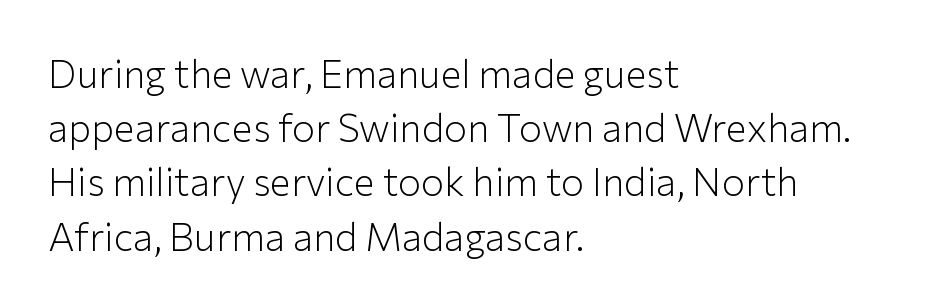
{"serif": "no", "italic": "no", "bold": "no", "weight": "light", "width": "normal", "stroke_contrast": "low", "x_height": "medium", "monospaced": "no", "underline": "no", "align": "left", "line_spacing": "normal", "line_spacing_ratio": 1.39, "letter_spacing": "normal", "letter_spacing_em": 0.0, "glyph_px": 39}
